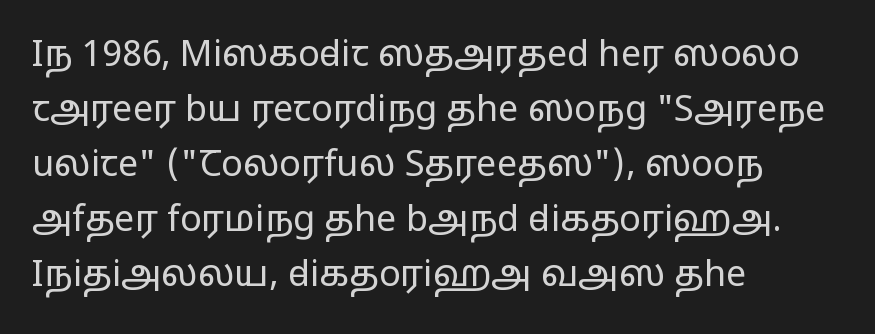
Q: Is the text bold? A: No.
Q: Is the text italic (slanted)? A: No, it is upright.
Q: Is the typeface a serif or a sans-serif typeface? A: Sans-serif.
Q: Is the text underlined? A: No.
Q: How is the paragraph aligned? A: Left-aligned.
Q: Is the spacing between letters normal or unusually wide? A: Normal.
Q: Is the spacing between lines tight, normal or loose? A: Normal.
Q: Width (condensed, normal, or wide)? A: Wide.
Q: Stroke contrast? A: Low.
Q: x-height? A: Medium.
Q: Monospaced? A: No.
